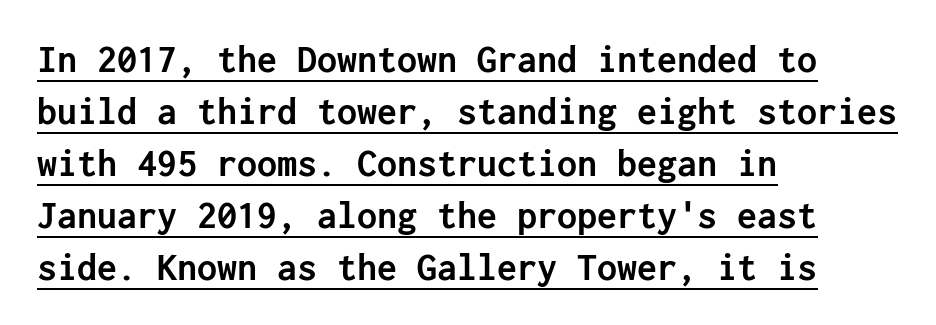
The image shows 40 px semibold sans-serif type, upright; set left-aligned, normal line spacing (1.3x), normal letter spacing, underlined; low stroke contrast and a medium x-height.
